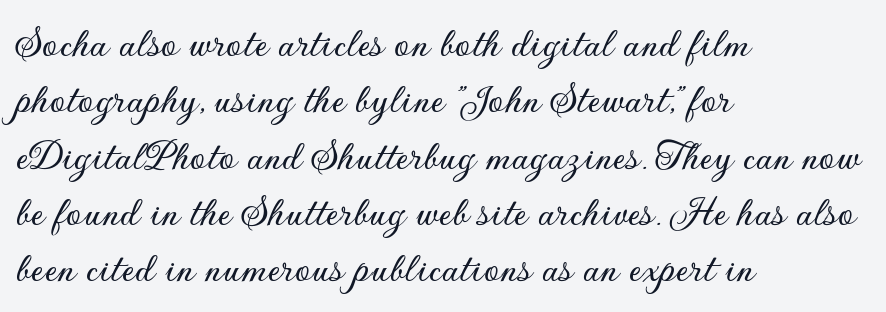
Q: Is the text italic (slanted)? A: Yes.
Q: Is the typeface a serif or a sans-serif typeface? A: Sans-serif.
Q: Is the text underlined? A: No.
Q: How is the paragraph aligned? A: Left-aligned.
Q: Is the spacing between letters normal or unusually wide? A: Normal.
Q: Is the spacing between lines tight, normal or loose? A: Normal.
Q: Width (condensed, normal, or wide)? A: Normal.
Q: Stroke contrast? A: Low.
Q: x-height? A: Small.
Q: Monospaced? A: No.
